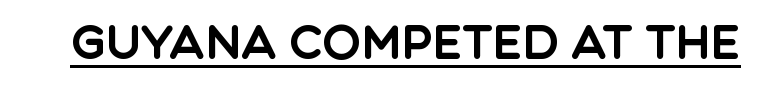
Q: Is the text italic (slanted)? A: No, it is upright.
Q: Is the typeface a serif or a sans-serif typeface? A: Sans-serif.
Q: Is the text underlined? A: Yes.
Q: Is the spacing between letters normal or unusually wide? A: Normal.
Q: Width (condensed, normal, or wide)? A: Normal.
Q: x-height? A: Large.
Q: Monospaced? A: No.
